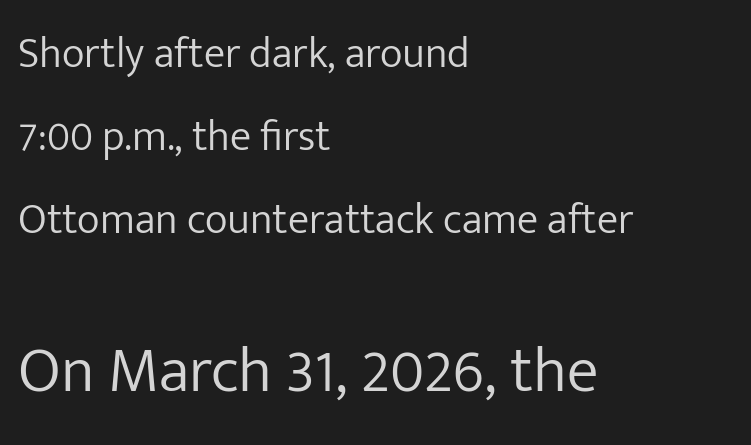
Line spacing here is loose. The passage shown is typed in a proportional face where columns would drift. Regarding serifs, this sample does without them. Observe the ordinary spacing: letters are neighbours, not strangers.
